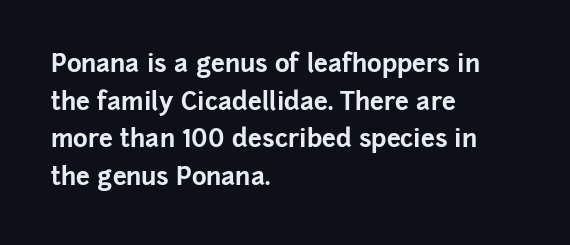
Students, note that the glyphs here touch the page at normal intervals. The vertical gap from one line to the next is medium. The lettering stays uniformly vertical, giving the passage a roman look. The lines are quadded left. Heft: maximum for text — a bold. Type without underlining.
